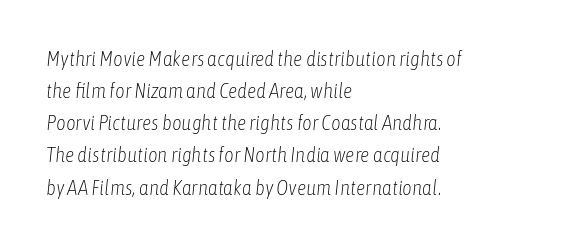
Compared with typical paragraphs, the rows here are spaced about the same. Unmarked baselines from the first word to the last. The setting favours the left margin, as ordinary paragraphs usually do. The cut favours lightness, reaching ordinary text weight at its darkest. Emphasis-style slanted type is in use. Honestly, the letter spacing is just normal — you wouldn't notice it.
